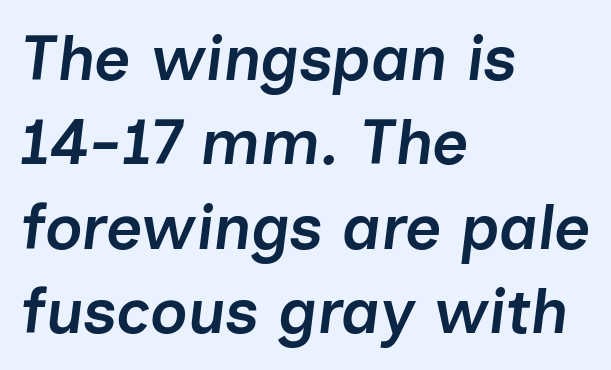
Each new line begins a customary step beneath the previous one. Plain, unruled lines of type. A typesetter would call this proportional, since set widths differ per character. The typesetting leans somewhat heavy: a semibold. Yep, that's italic — everything's leaning. Nothing unusual about the tracking: characters are spaced as the font intends.
